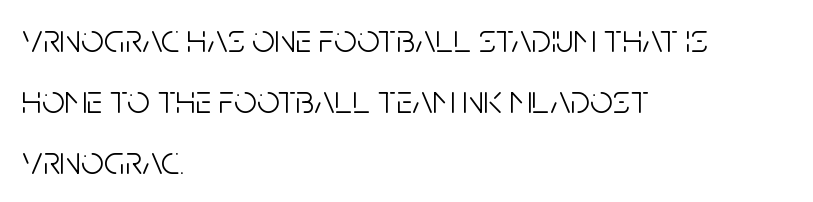
{"serif": "no", "italic": "no", "bold": "no", "weight": "light", "width": "condensed", "stroke_contrast": "low", "x_height": "large", "monospaced": "no", "underline": "no", "align": "left", "line_spacing": "normal", "line_spacing_ratio": 1.52, "letter_spacing": "normal", "letter_spacing_em": 0.0, "glyph_px": 40}
